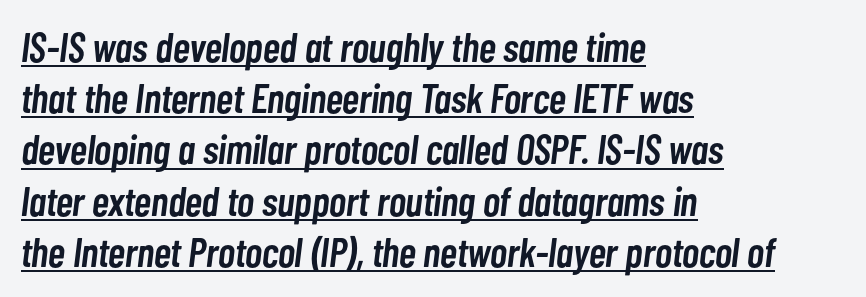
Q: Is the text bold? A: Semi-bold.
Q: Is the text italic (slanted)? A: Yes, it leans right by about 7 degrees.
Q: Is the text underlined? A: Yes.
Q: How is the paragraph aligned? A: Left-aligned.
Q: Is the spacing between letters normal or unusually wide? A: Normal.
Q: Is the spacing between lines tight, normal or loose? A: Normal.
Q: Width (condensed, normal, or wide)? A: Condensed.
Q: Stroke contrast? A: Low.
Q: x-height? A: Medium.
Q: Monospaced? A: No.
